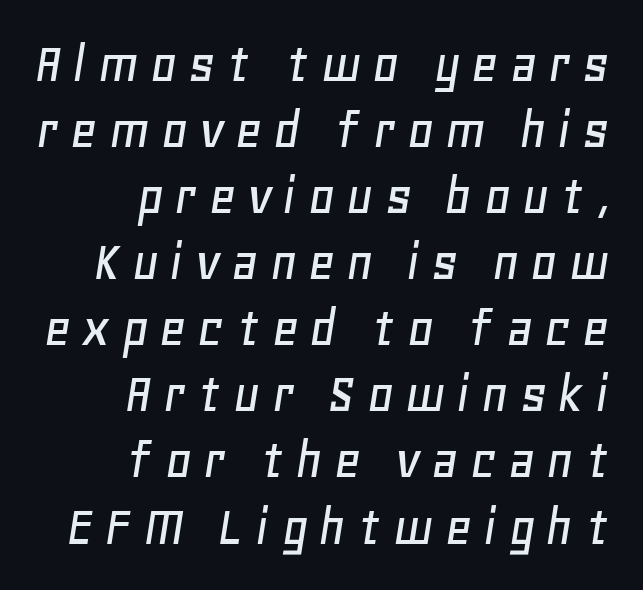
The image shows 59 px text type, italic (leaning right); set right-aligned, tight line spacing (1.12x), not underlined; low stroke contrast and a large x-height.
